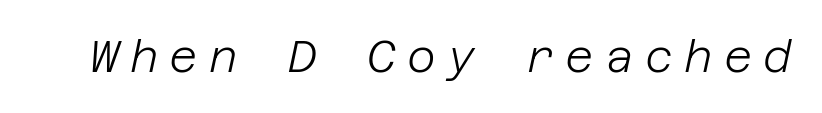
The image shows 44 px light type, italic (leaning right); set unusually wide letter spacing (+0.25 em), not underlined; low stroke contrast and a large x-height.
